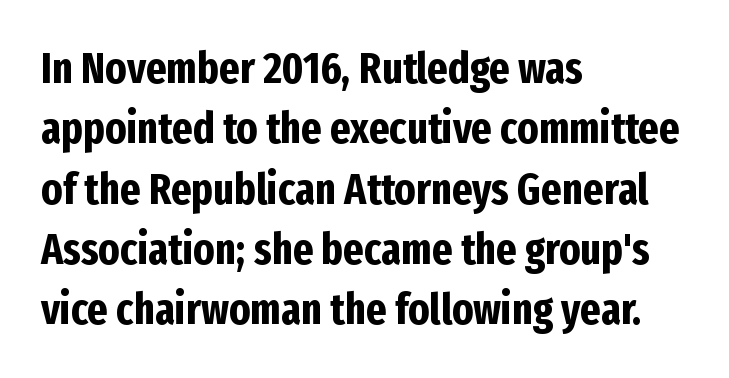
The image shows 44 px bold, condensed sans-serif type, upright; set left-aligned, normal line spacing (1.37x), normal letter spacing, not underlined; low stroke contrast and a medium x-height.
